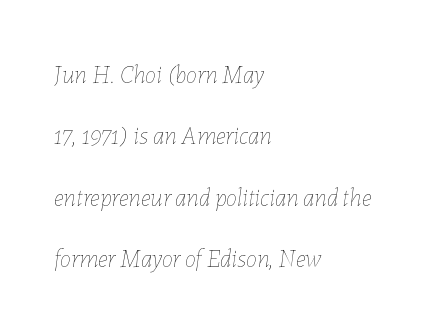
Q: Is the text bold? A: No.
Q: Is the text italic (slanted)? A: Yes, it leans right by about 7 degrees.
Q: Is the text underlined? A: No.
Q: How is the paragraph aligned? A: Left-aligned.
Q: Is the spacing between letters normal or unusually wide? A: Normal.
Q: Is the spacing between lines tight, normal or loose? A: Loose.
